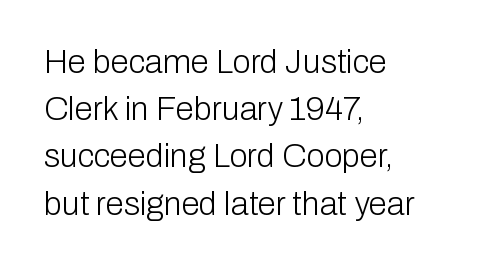
The image shows 33 px light sans-serif type, upright; set left-aligned, normal line spacing (1.43x), normal letter spacing, not underlined; low stroke contrast and a medium x-height.
